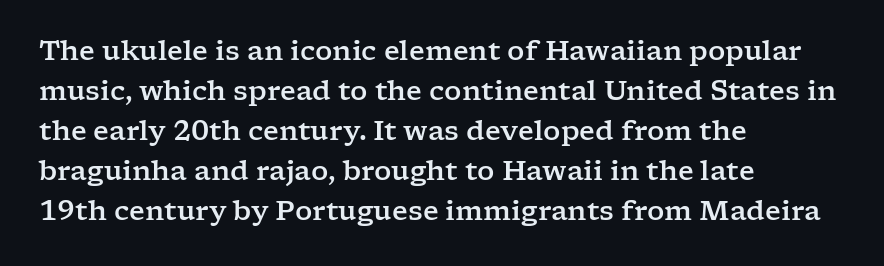
Regular leading. The zone under the glyphs is completely vacant. Italic? Not at all — the glyphs are vertical. A typesetter would call this zero additional tracking. Leftover space on each line is placed entirely after the last word.
